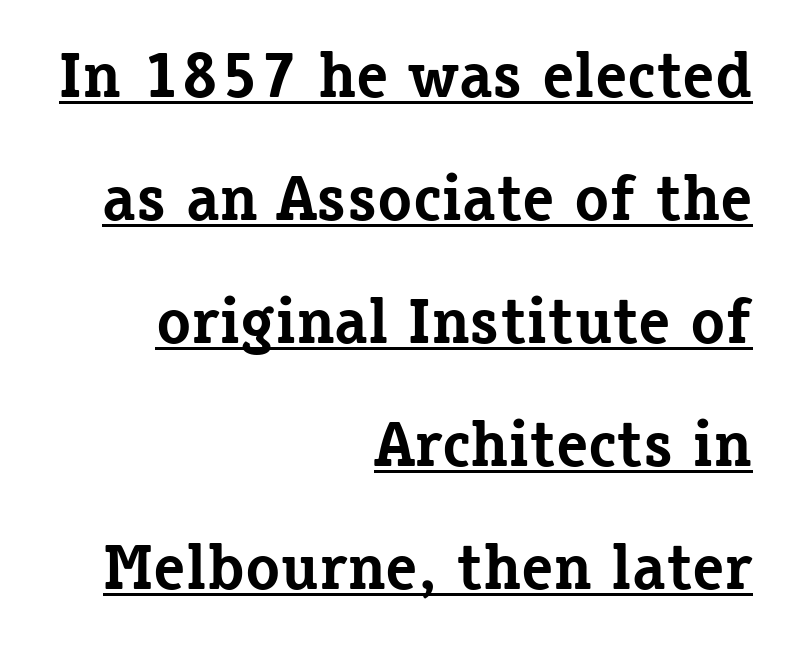
How would I describe the line gaps? Wide and relaxed. Designer's note — italics off, roman on. The passage shown is underscored from start to finish. The text block is weighted toward the right margin, trailing off unevenly leftward. Is this a fixed-width face? No — the glyphs have proportional, varying widths.
